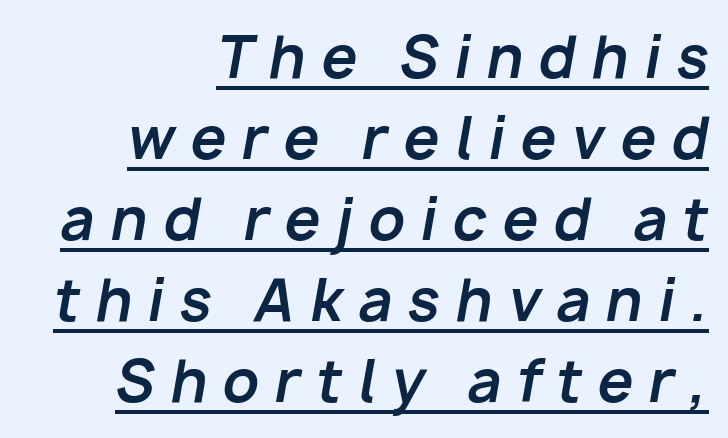
Heavy-handed strokes throughout: this text is bold. The lines in this sample share a right terminus and differ only in where they begin. The axis of the letterforms is tilted away from vertical. Caption: expanded tracking, letters set apart.
